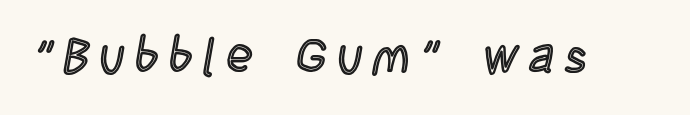
The image shows 48 px condensed type; set unusually wide letter spacing (+0.23 em), not underlined; a large x-height.
